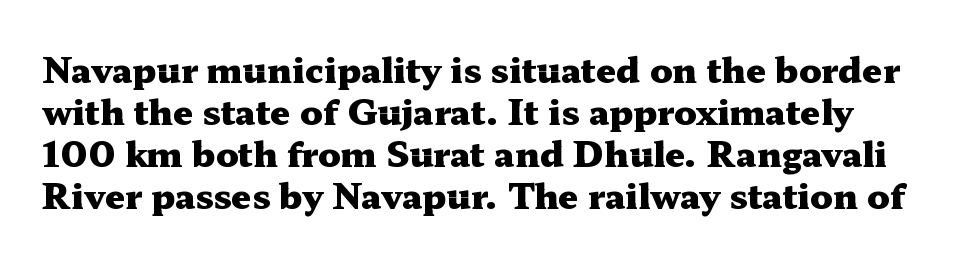
Serifs: yes, visible at the terminals of the letterforms. Decoration check: the copy has no underline. There is no visible air inserted between adjacent glyphs. The face used here has the dense, thick strokes of a bold. Looks like regular typesetting: each glyph gets only the width it needs. Unlike italic type, these characters show no tilt at all.
